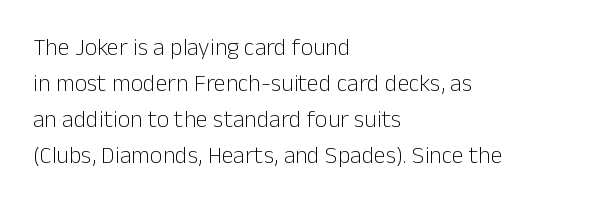
{"italic": "no", "bold": "no", "underline": "no", "align": "left", "line_spacing": "normal", "line_spacing_ratio": 1.5, "letter_spacing": "normal", "letter_spacing_em": 0.0, "glyph_px": 24}
